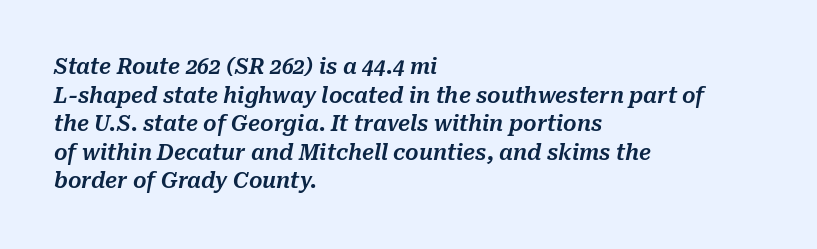
The passage shown leans; its letterforms are oblique. Anything drawn beneath the words? Only blank space. Horizontal bands of white between lines are of average thickness. Notice how the passage keeps a crisp vertical edge on the left only. This rendering leaves character spacing at its baseline value.
